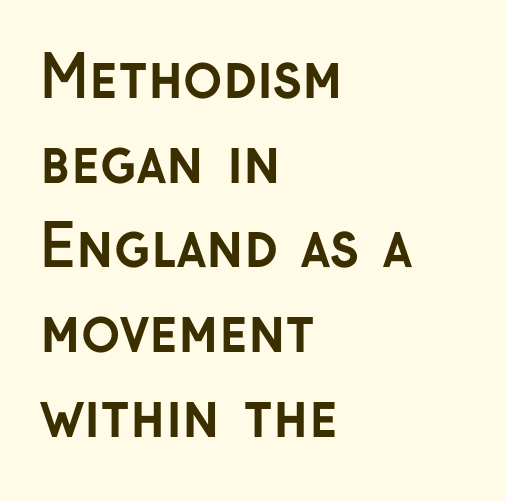
The image shows 58 px semibold sans-serif type, upright; set left-aligned, normal line spacing (1.46x), normal letter spacing, not underlined; low stroke contrast and a medium x-height.
